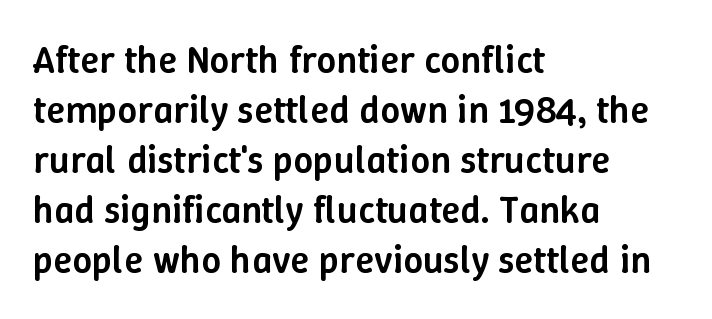
{"italic": "no", "bold": "semi", "weight": "semibold", "width": "normal", "stroke_contrast": "low", "x_height": "medium", "monospaced": "no", "underline": "no", "align": "left", "line_spacing": "normal", "line_spacing_ratio": 1.28, "letter_spacing": "normal", "letter_spacing_em": 0.0, "glyph_px": 39}
